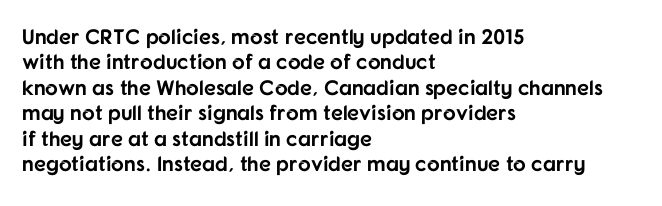
The gaps between neighbouring characters are ordinary and unremarkable. Heavy, bold letterforms. Posture: straight, roman, zero tilt. Caption: multi-line text, flush left, ragged right. Clear beneath every line of the passage.
